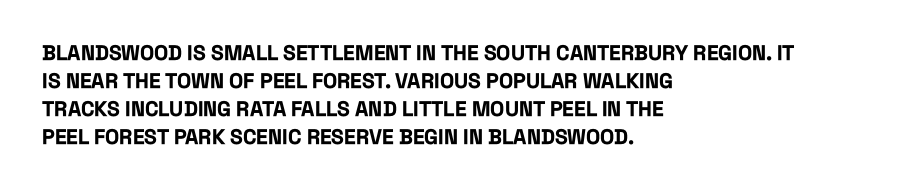
The image shows 21 px bold type, upright; set left-aligned, normal line spacing (1.34x), normal letter spacing, not underlined.
